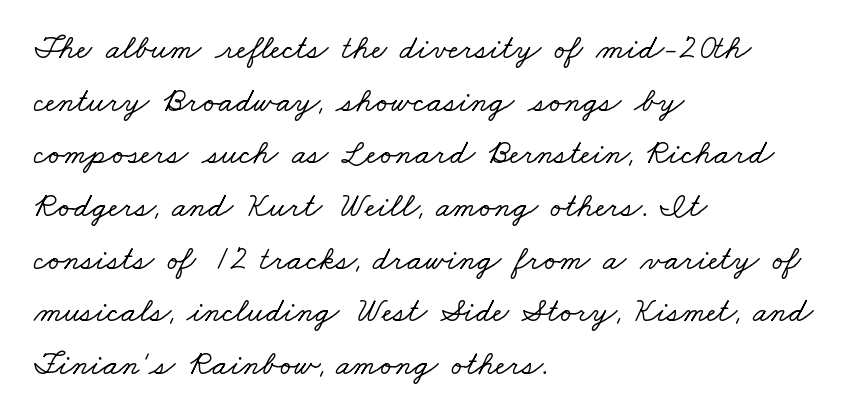
Q: Is the typeface a serif or a sans-serif typeface? A: Serif.
Q: Is the text underlined? A: No.
Q: How is the paragraph aligned? A: Left-aligned.
Q: Is the spacing between letters normal or unusually wide? A: Normal.
Q: Is the spacing between lines tight, normal or loose? A: Normal.
Q: Width (condensed, normal, or wide)? A: Wide.
Q: Stroke contrast? A: Low.
Q: x-height? A: Small.
Q: Monospaced? A: No.
